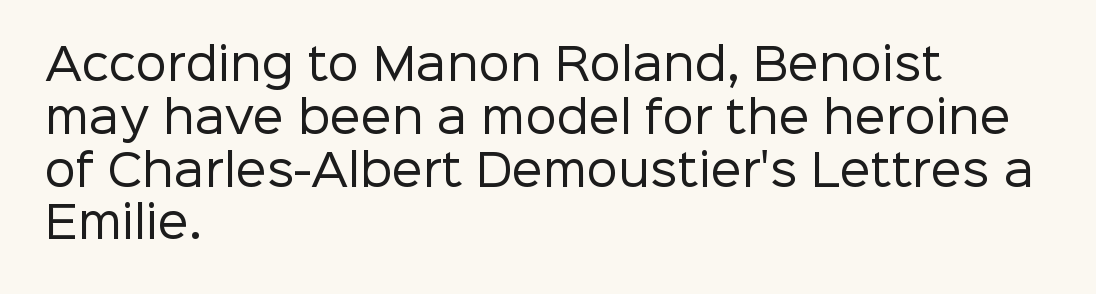
The image shows 44 px regular-weight sans-serif type, upright; set left-aligned, line spacing 1.2x, normal letter spacing, not underlined; low stroke contrast and a medium x-height.
